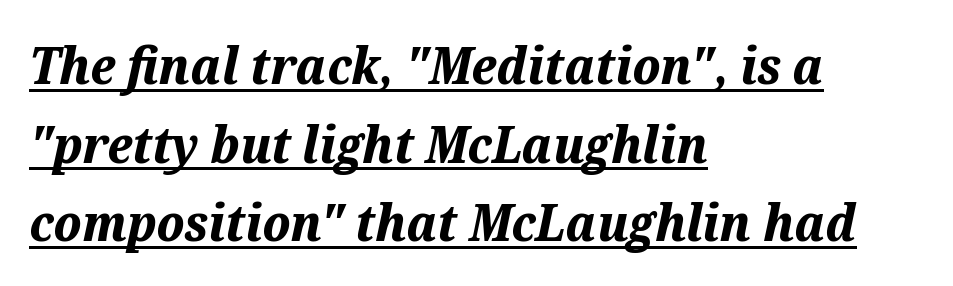
{"italic": "yes", "lean": "right", "slant_degrees": 12, "bold": "yes", "weight": "bold", "width": "normal", "stroke_contrast": "medium", "x_height": "medium", "monospaced": "no", "underline": "yes", "align": "left", "line_spacing": "normal", "line_spacing_ratio": 1.54, "letter_spacing": "normal", "letter_spacing_em": 0.0, "glyph_px": 51}
